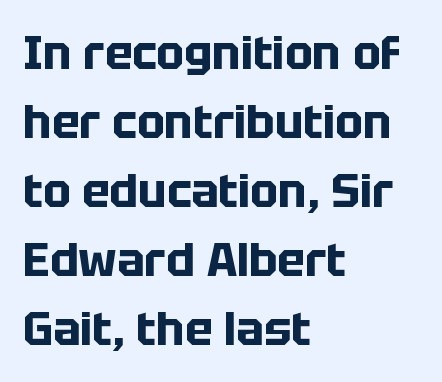
{"serif": "no", "italic": "no", "bold": "yes", "weight": "bold", "width": "normal", "stroke_contrast": "low", "x_height": "large", "monospaced": "no", "underline": "no", "align": "left", "line_spacing": "normal", "line_spacing_ratio": 1.5, "letter_spacing": "normal", "letter_spacing_em": 0.0, "glyph_px": 46}
